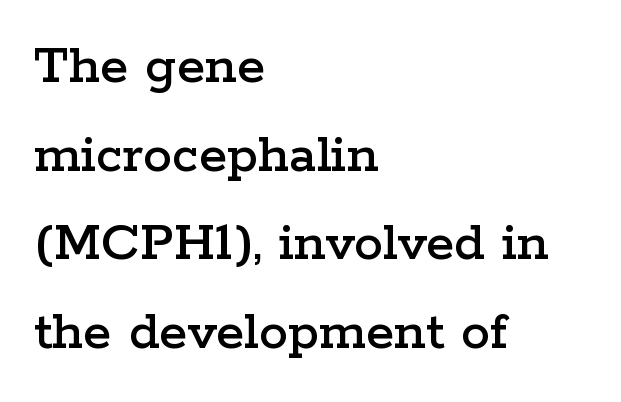
The image shows 58 px wide serif type, upright; set left-aligned, normal line spacing (1.53x), normal letter spacing, not underlined; low stroke contrast and a medium x-height.
